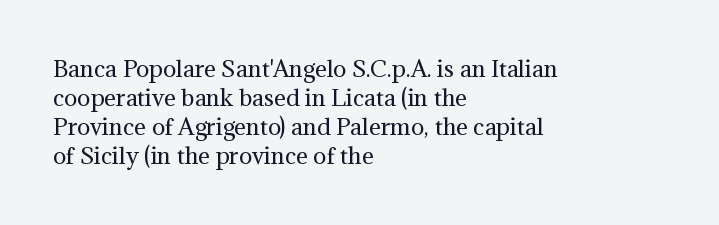
Q: Is the text bold? A: No.
Q: Is the text italic (slanted)? A: No, it is upright.
Q: Is the text underlined? A: No.
Q: How is the paragraph aligned? A: Left-aligned.
Q: Is the spacing between letters normal or unusually wide? A: Normal.
Q: Is the spacing between lines tight, normal or loose? A: Normal.
